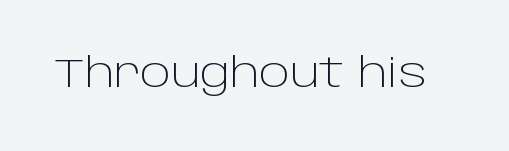
This sample uses a sans-serif face. How are the letters spaced? Ordinarily, with no added tracking. This is the regular roman posture of the typeface. Counters stay open thanks to moderate or lighter strokes.
